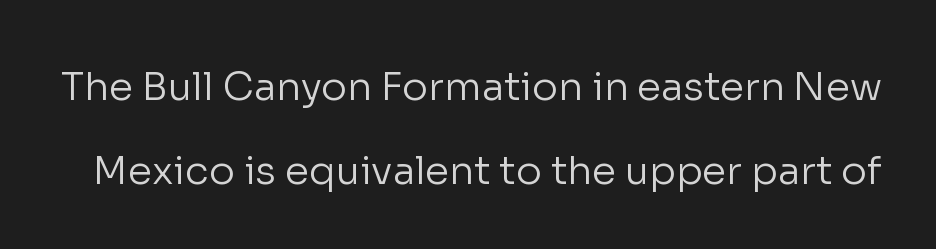
The type family on display is of the sans-serif kind. Do the characters align in a grid? No, the font is proportional. The letters stand upright; this is a roman face. Compared with typical body copy, the letter spacing here is the same. Is there much room between lines? Yes — plenty of vertical air separates them. Counters stay open thanks to moderate or lighter strokes.
